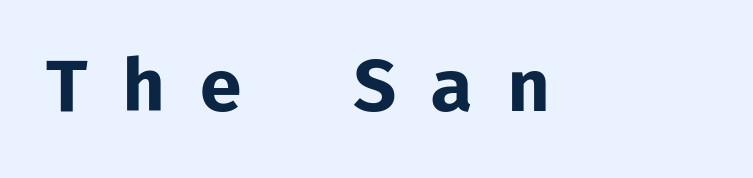
Q: Is the text bold? A: Yes.
Q: Is the text italic (slanted)? A: No, it is upright.
Q: Is the typeface a serif or a sans-serif typeface? A: Sans-serif.
Q: Is the text underlined? A: No.
Q: Is the spacing between letters normal or unusually wide? A: Unusually wide.
Q: Width (condensed, normal, or wide)? A: Normal.
Q: Stroke contrast? A: Low.
Q: x-height? A: Medium.
Q: Monospaced? A: Yes.
